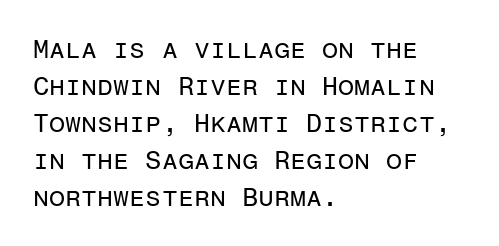
Rule under the text: the space is simply empty. The tracking reads as untouched default to a designer's eye. Compared with a typical body face, this is equally light or lighter still. A student would call this left alignment; a typographer would say flush left, rag right. The rows are spaced the way most documents space them.
